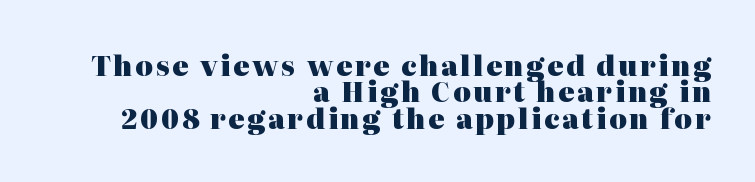
Q: Is the text bold? A: Yes.
Q: Is the text italic (slanted)? A: No, it is upright.
Q: Is the text underlined? A: No.
Q: How is the paragraph aligned? A: Right-aligned.
Q: Is the spacing between lines tight, normal or loose? A: Tight.
